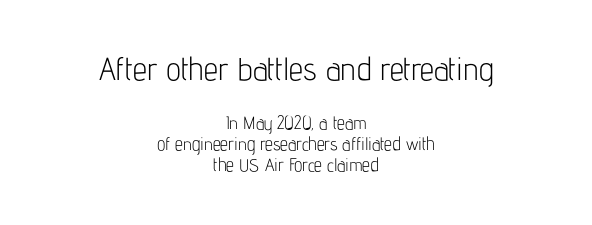
Regarding leading, the lines here are crowded together. Upright lettering throughout. Letters rest on an invisible, unmarked baseline. The typeface has the unassuming heft of standard copy or less. Note the varied advance widths — an 'i' is clearly narrower than an 'm'. The upper block of text is set noticeably larger than the block beneath it.
